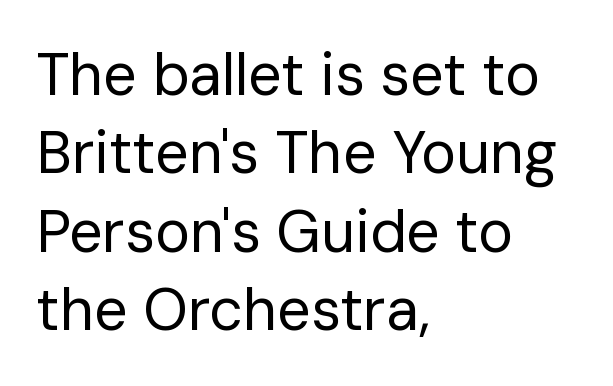
Q: Is the text bold? A: No.
Q: Is the text italic (slanted)? A: No, it is upright.
Q: Is the typeface a serif or a sans-serif typeface? A: Sans-serif.
Q: Is the text underlined? A: No.
Q: How is the paragraph aligned? A: Left-aligned.
Q: Is the spacing between letters normal or unusually wide? A: Normal.
Q: Is the spacing between lines tight, normal or loose? A: Normal.
Q: Width (condensed, normal, or wide)? A: Normal.
Q: Stroke contrast? A: Low.
Q: x-height? A: Medium.
Q: Monospaced? A: No.
